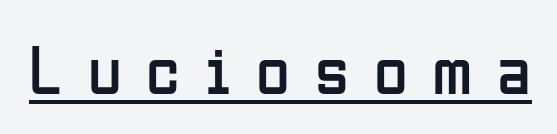
Q: Is the text bold? A: No.
Q: Is the text italic (slanted)? A: No, it is upright.
Q: Is the typeface a serif or a sans-serif typeface? A: Sans-serif.
Q: Is the text underlined? A: Yes.
Q: Is the spacing between letters normal or unusually wide? A: Unusually wide.
Q: Width (condensed, normal, or wide)? A: Condensed.
Q: Stroke contrast? A: Low.
Q: x-height? A: Medium.
Q: Monospaced? A: No.
